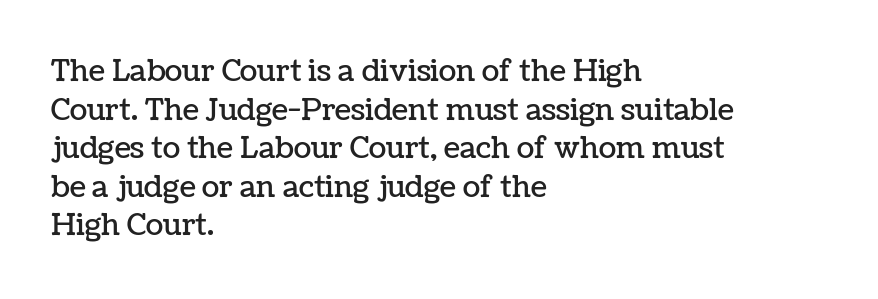
The image shows 29 px text type, upright; set left-aligned, normal line spacing (1.33x), normal letter spacing, not underlined; low stroke contrast and a medium x-height.
